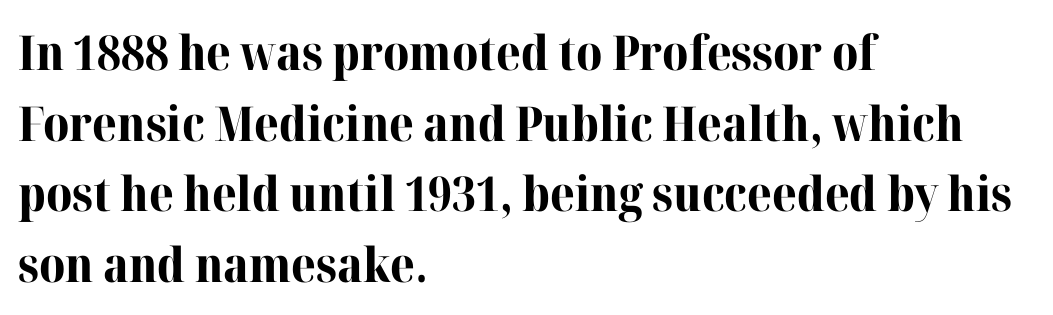
{"serif": "yes", "italic": "no", "bold": "yes", "weight": "bold", "width": "normal", "stroke_contrast": "high", "x_height": "medium", "monospaced": "no", "underline": "no", "align": "left", "line_spacing": "normal", "line_spacing_ratio": 1.47, "letter_spacing": "normal", "letter_spacing_em": 0.0, "glyph_px": 48}
